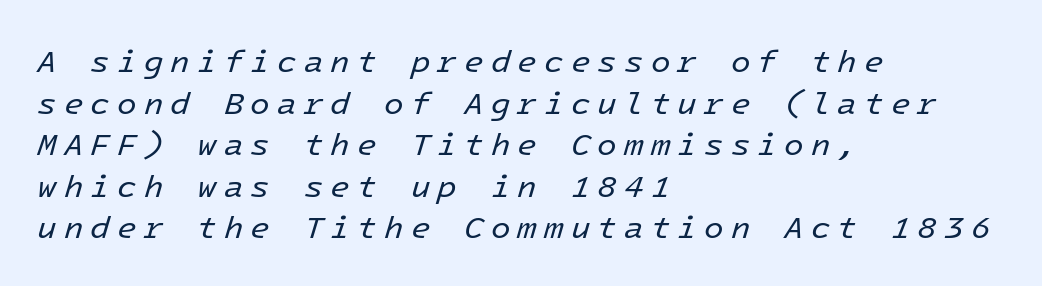
The image shows 32 px regular-weight type, italic (leaning right); set left-aligned, normal line spacing (1.3x), unusually wide letter spacing (+0.22 em), not underlined; low stroke contrast and a medium x-height.
